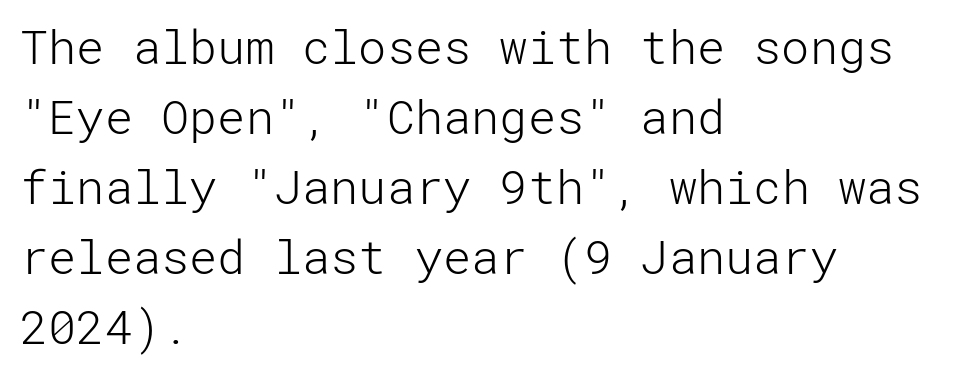
The image shows 47 px light sans-serif type, upright; set left-aligned, normal line spacing (1.49x), normal letter spacing, not underlined; low stroke contrast and a medium x-height.
